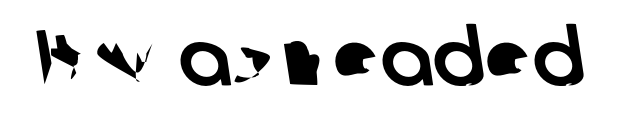
The image shows 78 px sans-serif type; set normal letter spacing, not underlined; low stroke contrast and a medium x-height.
